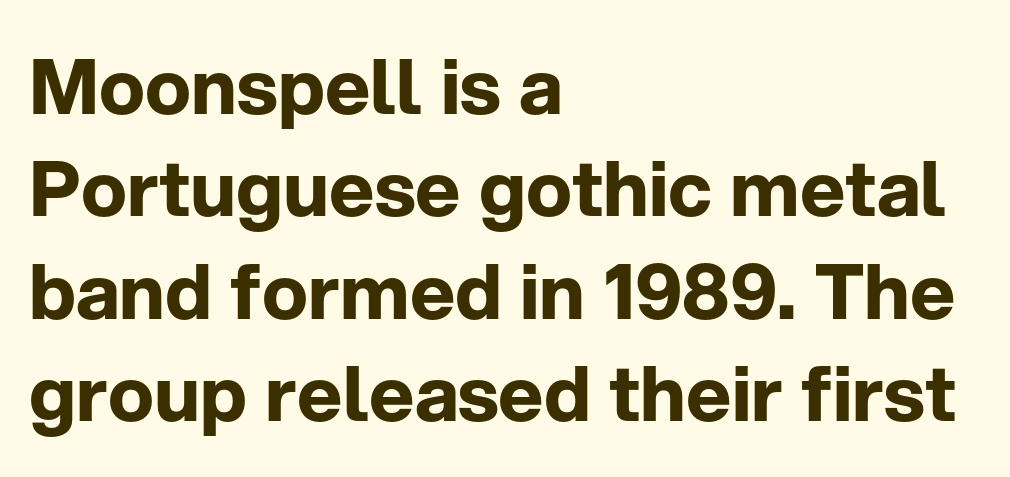
Q: Is the text bold? A: Yes.
Q: Is the text italic (slanted)? A: No, it is upright.
Q: Is the typeface a serif or a sans-serif typeface? A: Sans-serif.
Q: Is the text underlined? A: No.
Q: How is the paragraph aligned? A: Left-aligned.
Q: Is the spacing between letters normal or unusually wide? A: Normal.
Q: Is the spacing between lines tight, normal or loose? A: Normal.
Q: Width (condensed, normal, or wide)? A: Normal.
Q: Stroke contrast? A: Low.
Q: x-height? A: Medium.
Q: Monospaced? A: No.
